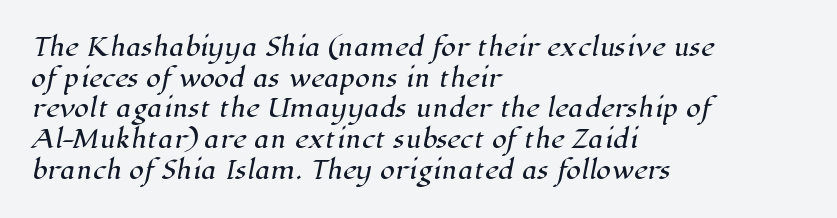
Q: Is the text underlined? A: No.
Q: How is the paragraph aligned? A: Left-aligned.
Q: Is the spacing between letters normal or unusually wide? A: Normal.
Q: Is the spacing between lines tight, normal or loose? A: Normal.
